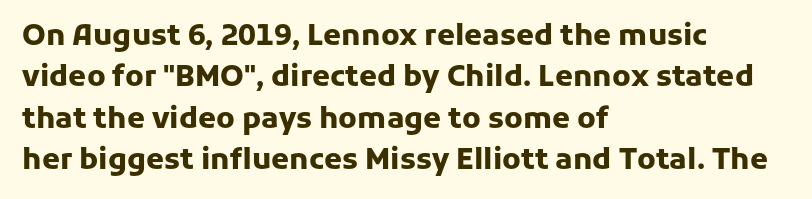
The image shows 29 px heavy sans-serif type, upright; set left-aligned, normal line spacing (1.43x), normal letter spacing, not underlined; low stroke contrast and a medium x-height.
